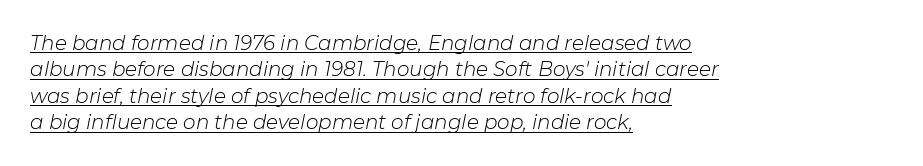
Vertical spacing — default. This is oblique type, the kind used for emphasis or titles. If you drew a ruler down the left edge, every line would touch it. Stems here are at most as thick as an everyday book face. Compared with typical body copy, the letter spacing here is the same. In designer terms, the underline attribute is active on this setting.
